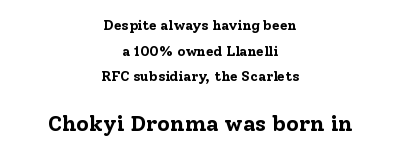
I'd describe the lettering as bold — thick and assertive. The typography opts for an upright posture over an oblique one. Two sizes are in play, and the larger belongs to the second block. Descenders hang freely into open space.
